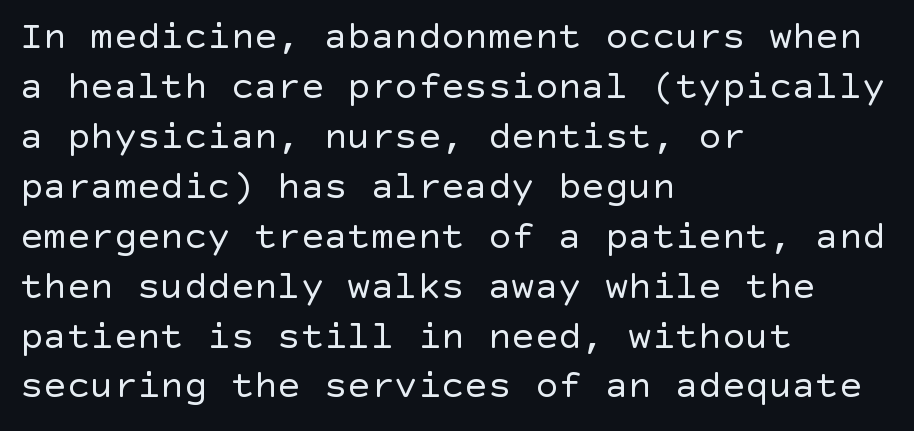
This is the regular roman posture of the typeface. The letters carry no serifs — their stems end cleanly without finishing strokes. Short and long lines alike share a common starting point at left. Stems and bowls with no extra thickness — not bold. The tracking reads as untouched default to a designer's eye. The space directly below the letters is spotless.
